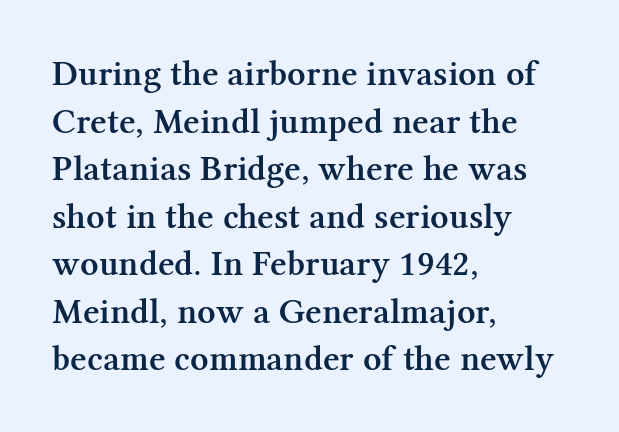
Q: Is the text bold? A: Semi-bold.
Q: Is the text italic (slanted)? A: No, it is upright.
Q: Is the typeface a serif or a sans-serif typeface? A: Serif.
Q: Is the text underlined? A: No.
Q: How is the paragraph aligned? A: Left-aligned.
Q: Is the spacing between letters normal or unusually wide? A: Normal.
Q: Is the spacing between lines tight, normal or loose? A: Normal.
Q: Width (condensed, normal, or wide)? A: Normal.
Q: Stroke contrast? A: Medium.
Q: x-height? A: Medium.
Q: Monospaced? A: No.
